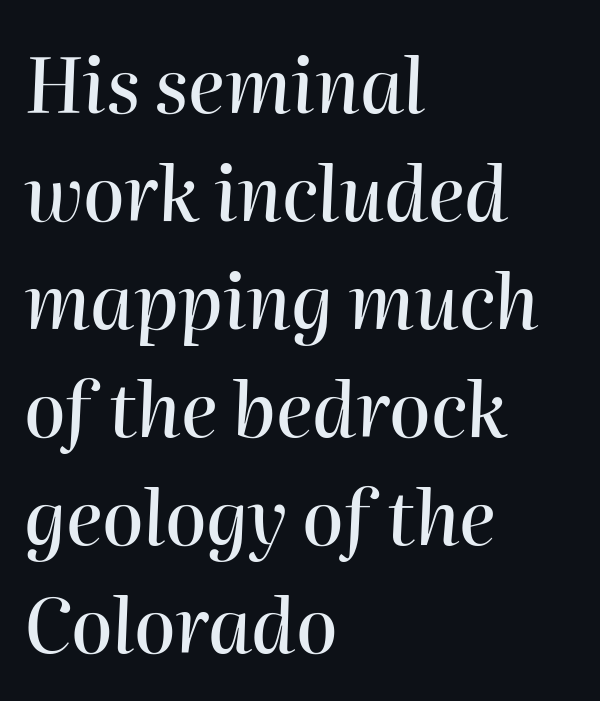
Q: Is the text italic (slanted)? A: Yes, it leans right by about 2 degrees.
Q: Is the text underlined? A: No.
Q: How is the paragraph aligned? A: Left-aligned.
Q: Is the spacing between letters normal or unusually wide? A: Normal.
Q: Is the spacing between lines tight, normal or loose? A: Normal.
Q: Width (condensed, normal, or wide)? A: Normal.
Q: Stroke contrast? A: High.
Q: x-height? A: Medium.
Q: Monospaced? A: No.
